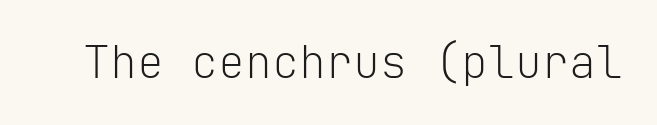
The image shows 45 px light sans-serif type, upright, monospaced; set normal letter spacing, not underlined; low stroke contrast and a medium x-height.
